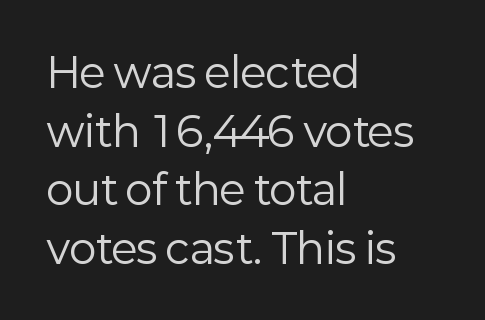
Q: Is the text bold? A: No.
Q: Is the text italic (slanted)? A: No, it is upright.
Q: Is the typeface a serif or a sans-serif typeface? A: Sans-serif.
Q: Is the text underlined? A: No.
Q: How is the paragraph aligned? A: Left-aligned.
Q: Is the spacing between letters normal or unusually wide? A: Normal.
Q: Is the spacing between lines tight, normal or loose? A: Normal.
Q: Width (condensed, normal, or wide)? A: Normal.
Q: Stroke contrast? A: Low.
Q: x-height? A: Medium.
Q: Monospaced? A: No.
